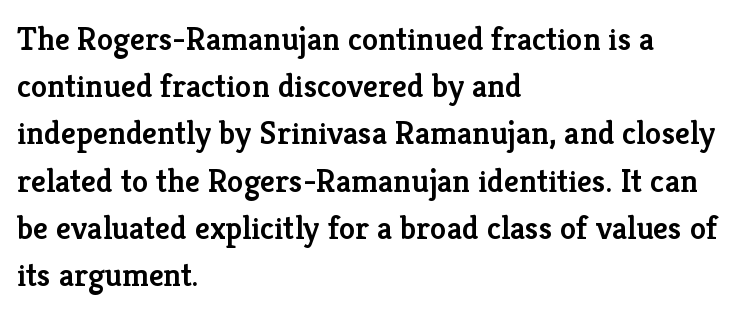
Q: Is the text bold? A: Semi-bold.
Q: Is the text italic (slanted)? A: No, it is upright.
Q: Is the typeface a serif or a sans-serif typeface? A: Serif.
Q: Is the text underlined? A: No.
Q: How is the paragraph aligned? A: Left-aligned.
Q: Is the spacing between letters normal or unusually wide? A: Normal.
Q: Is the spacing between lines tight, normal or loose? A: Normal.
Q: Width (condensed, normal, or wide)? A: Normal.
Q: Stroke contrast? A: Low.
Q: x-height? A: Medium.
Q: Monospaced? A: No.
